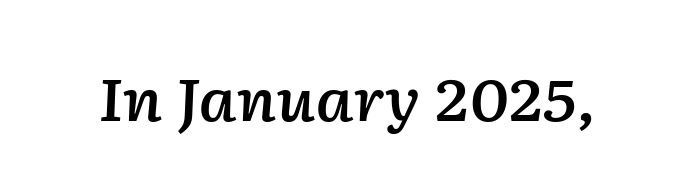
The image shows 58 px semibold type, italic (leaning right); set normal letter spacing, not underlined; low stroke contrast and a medium x-height.
